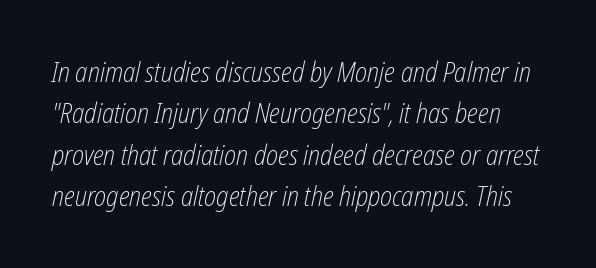
{"italic": "yes", "lean": "right", "slant_degrees": 12, "bold": "no", "weight": "light", "width": "condensed", "stroke_contrast": "low", "x_height": "medium", "monospaced": "no", "underline": "no", "line_spacing": "normal", "line_spacing_ratio": 1.48, "letter_spacing": "normal", "letter_spacing_em": 0.0, "glyph_px": 28}
